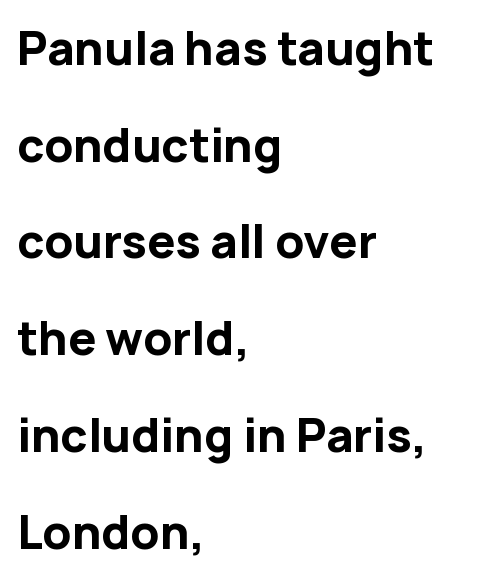
The image shows 45 px bold sans-serif type, upright; set left-aligned, loose line spacing (2.15x), normal letter spacing, not underlined; low stroke contrast and a medium x-height.
